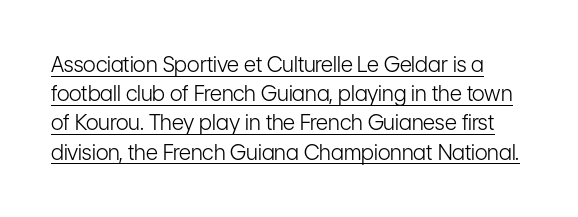
The lettering is marked with a stroke running underneath it. Look at the tracking — it's just the regular setting, nothing added. The weight would be labelled regular, book, light, or lighter still. These lines sit exactly where default settings would place them. Unlike italic type, these characters show no tilt at all.
